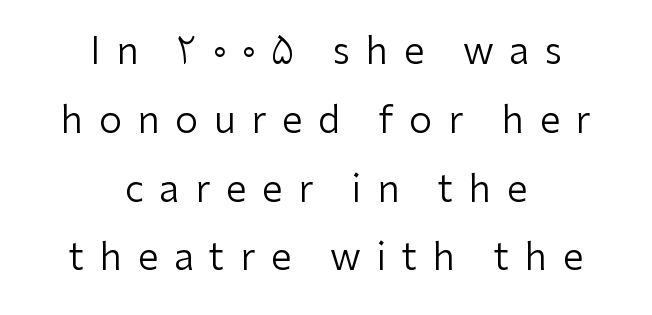
Q: Is the text bold? A: No.
Q: Is the text italic (slanted)? A: No, it is upright.
Q: Is the typeface a serif or a sans-serif typeface? A: Sans-serif.
Q: Is the text underlined? A: No.
Q: How is the paragraph aligned? A: Centered.
Q: Is the spacing between letters normal or unusually wide? A: Unusually wide.
Q: Width (condensed, normal, or wide)? A: Normal.
Q: Stroke contrast? A: Low.
Q: x-height? A: Medium.
Q: Monospaced? A: No.
